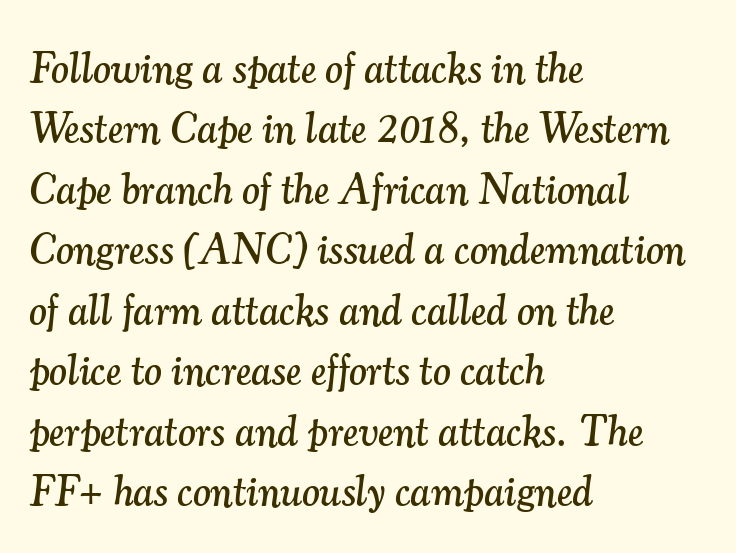
The image shows 42 px serif type, italic (leaning right); set left-aligned, normal line spacing (1.44x), normal letter spacing, not underlined; medium stroke contrast and a small x-height.
